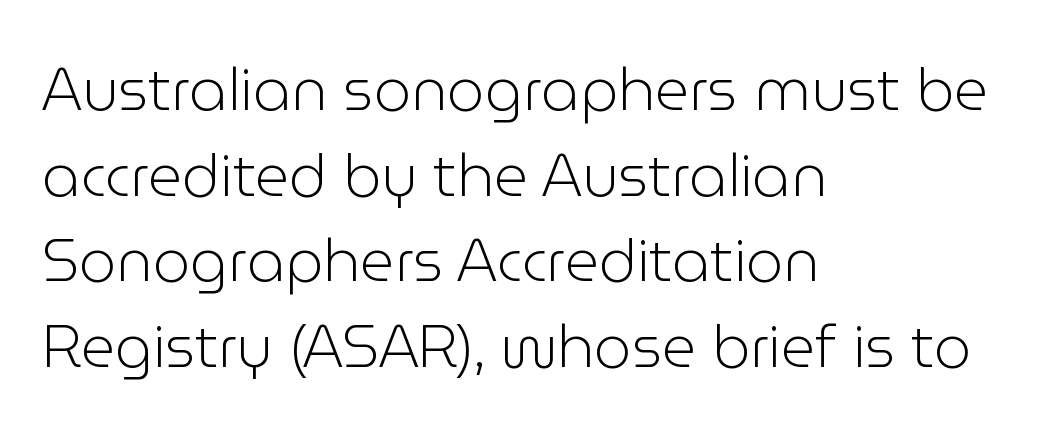
Each line starts at the same left margin while the right side varies. Nobody drew a line under any word here. The gaps between neighbouring characters are ordinary and unremarkable. The letters stand straight up with perfectly vertical stems. Stems here are at most as thick as an everyday book face.
